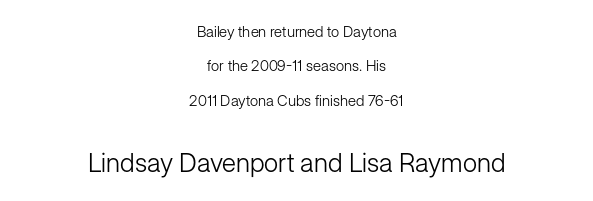
Q: Is the text bold? A: No.
Q: Is the text italic (slanted)? A: No, it is upright.
Q: Is the text underlined? A: No.
Q: How is the paragraph aligned? A: Centered.
Q: Is the spacing between letters normal or unusually wide? A: Normal.
Q: Is the spacing between lines tight, normal or loose? A: Loose.
Q: Which block of text is set in a larger size, the first (top) or the second (bottom)? A: The second (bottom) one.
